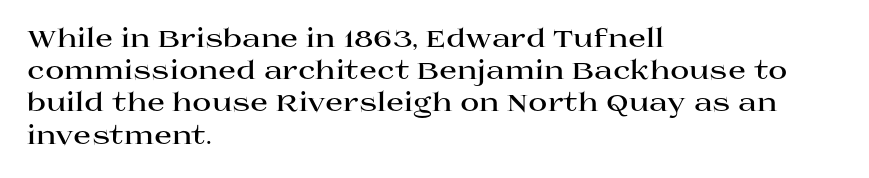
The image shows 26 px bold type, upright; set left-aligned, line spacing 1.24x, normal letter spacing, not underlined.
